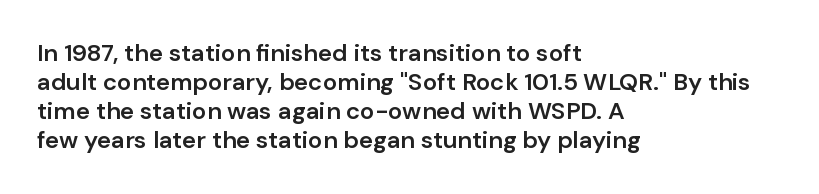
A fair bit of extra ink — the face is semibold, not bold. Reading down the block, your eye returns to a fixed left position each line. Style check: upright. Compared with typical body copy, the letter spacing here is the same. The passage shown is not underscored anywhere.
